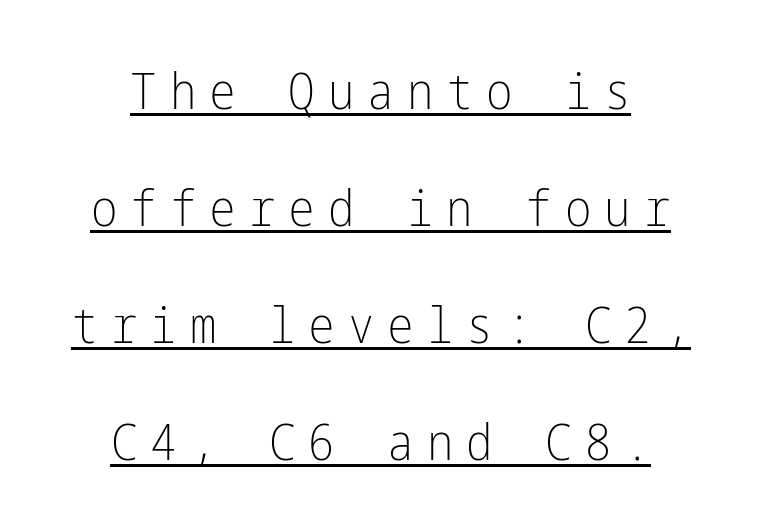
The image shows 50 px light, condensed sans-serif type, upright; set centered, loose line spacing (2.34x), unusually wide letter spacing (+0.26 em), underlined; low stroke contrast and a medium x-height.
